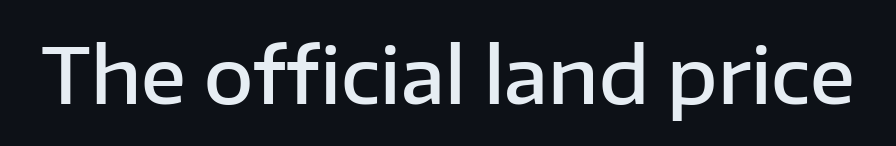
Q: Is the text bold? A: Semi-bold.
Q: Is the text italic (slanted)? A: No, it is upright.
Q: Is the typeface a serif or a sans-serif typeface? A: Sans-serif.
Q: Is the text underlined? A: No.
Q: Is the spacing between letters normal or unusually wide? A: Normal.
Q: Width (condensed, normal, or wide)? A: Normal.
Q: Stroke contrast? A: Low.
Q: x-height? A: Medium.
Q: Monospaced? A: No.
